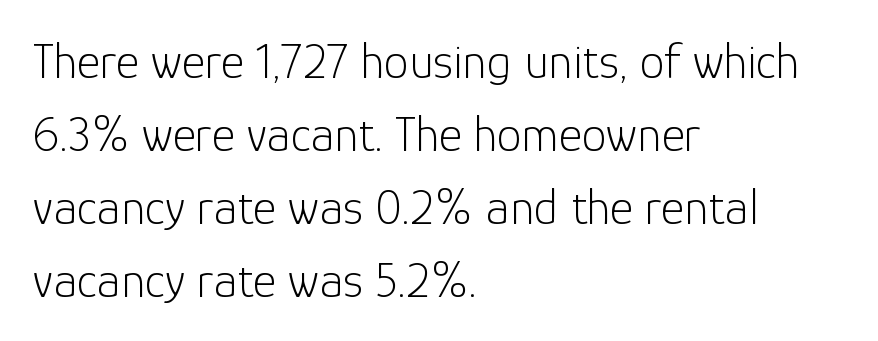
The image shows 50 px light sans-serif type, upright; set left-aligned, normal line spacing (1.46x), normal letter spacing, not underlined; low stroke contrast and a medium x-height.
